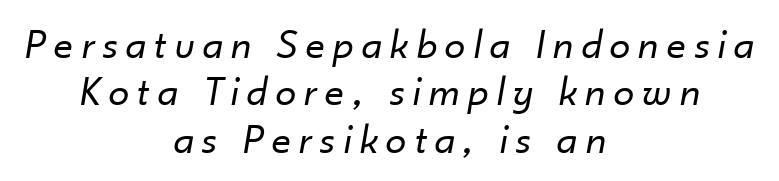
Q: Is the text bold? A: No.
Q: Is the text italic (slanted)? A: Yes, it leans right by about 10 degrees.
Q: Is the text underlined? A: No.
Q: How is the paragraph aligned? A: Centered.
Q: Is the spacing between letters normal or unusually wide? A: Unusually wide.
Q: Is the spacing between lines tight, normal or loose? A: Tight.
Q: Width (condensed, normal, or wide)? A: Normal.
Q: Stroke contrast? A: Low.
Q: x-height? A: Small.
Q: Monospaced? A: No.
